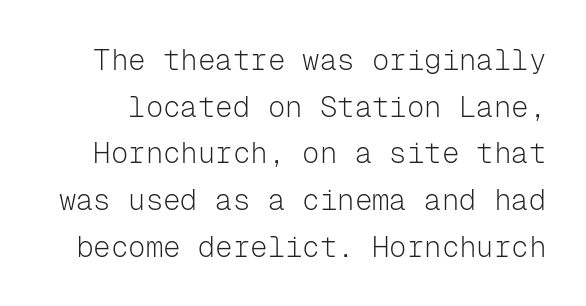
Q: Is the text bold? A: No.
Q: Is the text italic (slanted)? A: No, it is upright.
Q: Is the typeface a serif or a sans-serif typeface? A: Sans-serif.
Q: Is the text underlined? A: No.
Q: Is the spacing between letters normal or unusually wide? A: Normal.
Q: Is the spacing between lines tight, normal or loose? A: Normal.
Q: Width (condensed, normal, or wide)? A: Normal.
Q: Stroke contrast? A: Low.
Q: x-height? A: Medium.
Q: Monospaced? A: Yes.
